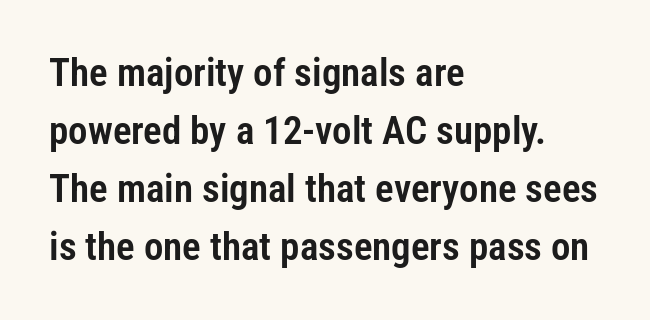
{"serif": "no", "italic": "no", "width": "condensed", "stroke_contrast": "low", "x_height": "medium", "monospaced": "no", "underline": "no", "align": "left", "line_spacing": "normal", "line_spacing_ratio": 1.49, "letter_spacing": "normal", "letter_spacing_em": 0.0, "glyph_px": 39}
